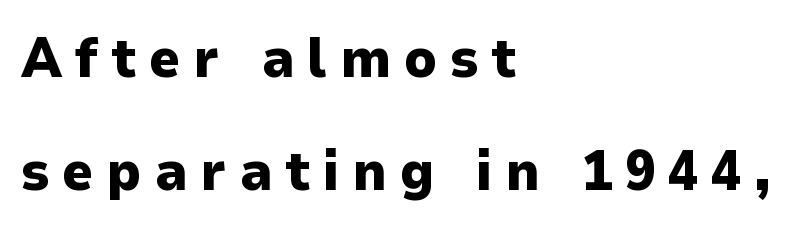
Q: Is the text bold? A: Yes.
Q: Is the text italic (slanted)? A: No, it is upright.
Q: Is the typeface a serif or a sans-serif typeface? A: Sans-serif.
Q: Is the text underlined? A: No.
Q: How is the paragraph aligned? A: Left-aligned.
Q: Is the spacing between letters normal or unusually wide? A: Unusually wide.
Q: Is the spacing between lines tight, normal or loose? A: Loose.
Q: Width (condensed, normal, or wide)? A: Normal.
Q: Stroke contrast? A: Low.
Q: x-height? A: Medium.
Q: Monospaced? A: No.
